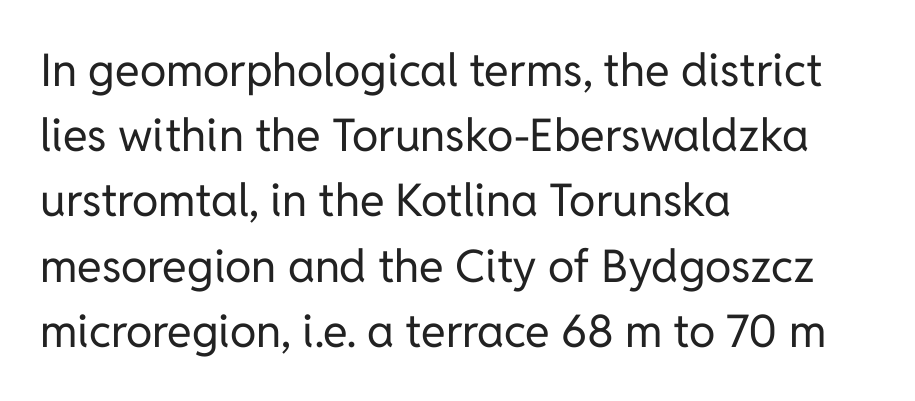
The image shows 45 px regular-weight sans-serif type, upright; set left-aligned, normal line spacing (1.45x), normal letter spacing, not underlined; low stroke contrast and a medium x-height.
